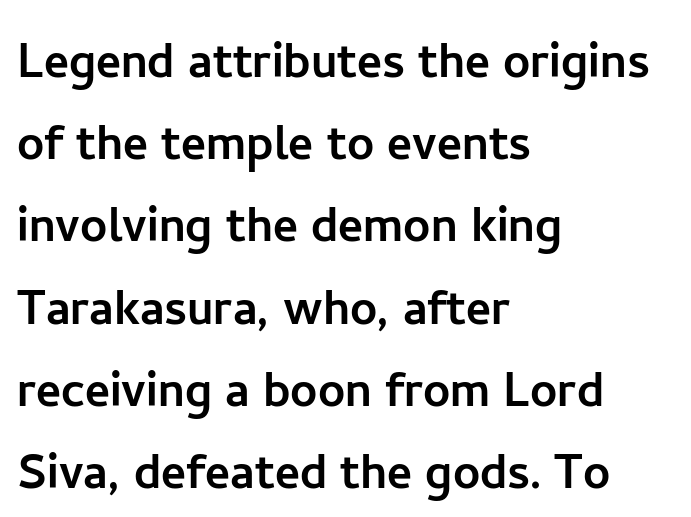
The image shows 60 px sans-serif type, upright; set left-aligned, normal line spacing (1.37x), normal letter spacing, not underlined; low stroke contrast and a medium x-height.
